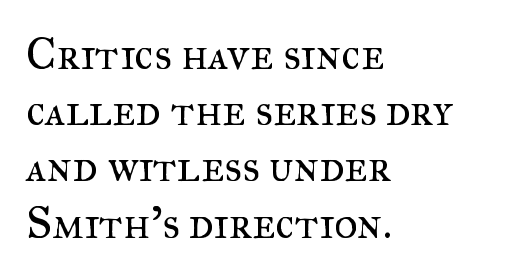
{"serif": "yes", "italic": "no", "bold": "no", "weight": "regular", "width": "normal", "stroke_contrast": "medium", "x_height": "small", "monospaced": "no", "underline": "no", "align": "left", "line_spacing": "normal", "line_spacing_ratio": 1.25, "letter_spacing": "normal", "letter_spacing_em": 0.0, "glyph_px": 45}
